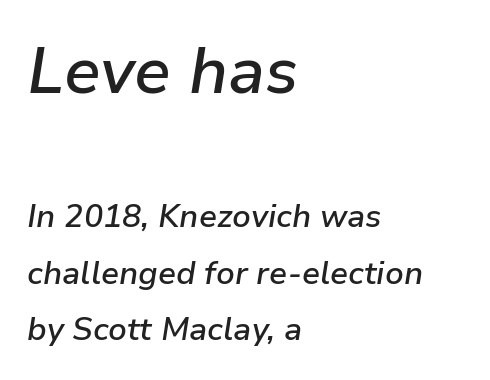
Each letter keeps its own natural width here, so spacing adapts to shape. Descender tails drop into unmarked territory. Caption: upper text group enlarged, lower text group reduced. Here the glyphs are tracked normally, forming tight word shapes. Observe the lean: these are italic letterforms. Caption: multi-line text, flush left, ragged right.
